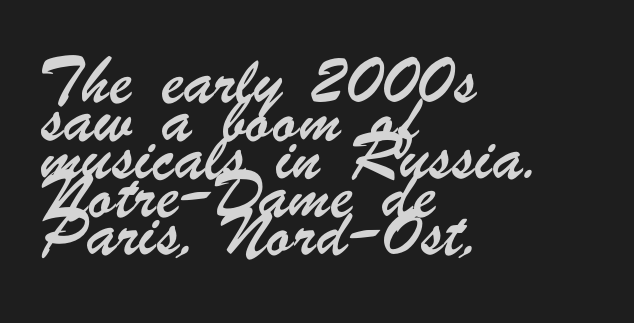
The image shows 30 px condensed sans-serif type; set left-aligned, normal line spacing (1.27x), normal letter spacing, not underlined; low stroke contrast and a small x-height.
